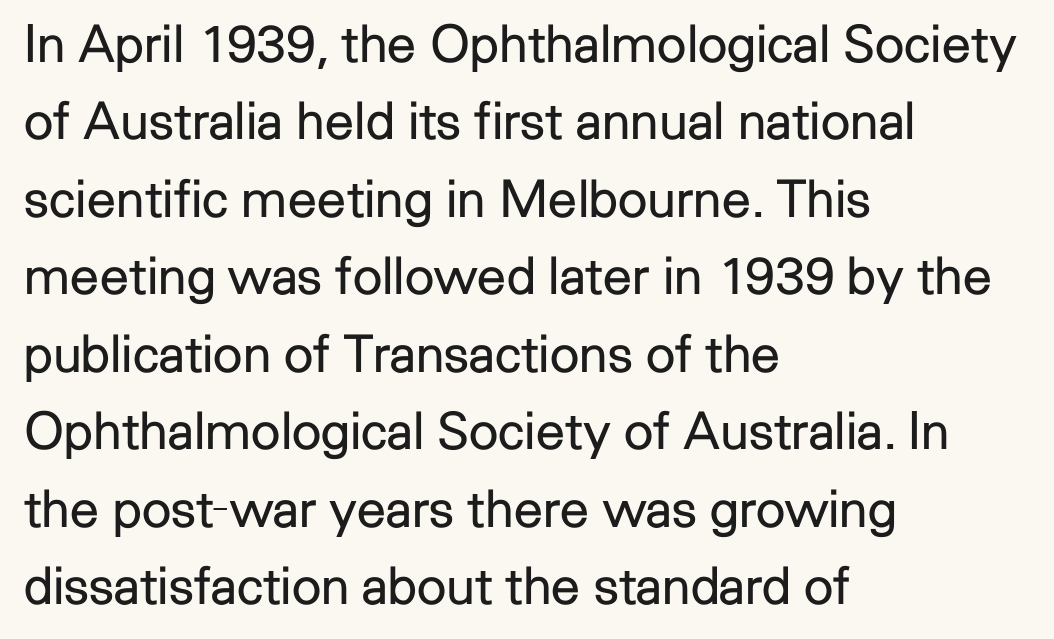
The image shows 52 px regular-weight sans-serif type, upright; set left-aligned, normal line spacing (1.49x), normal letter spacing, not underlined; low stroke contrast and a medium x-height.
